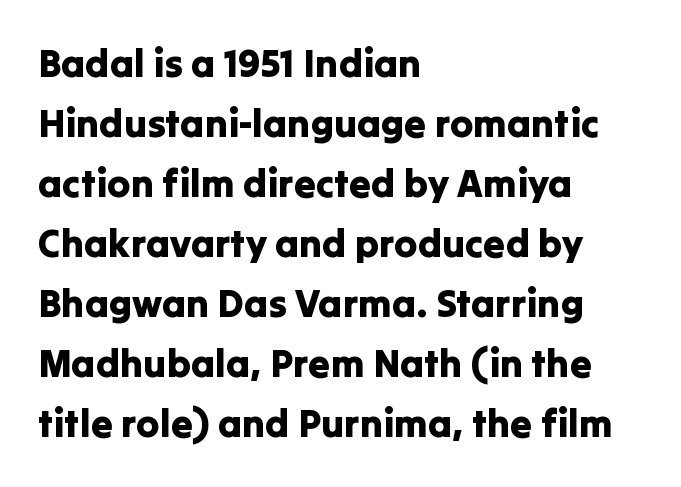
One-word summary of the alignment: left. It's the straight-up-and-down kind of type. Caption: standard tracking, unaltered. Each letter keeps its own natural width here, so spacing adapts to shape.
